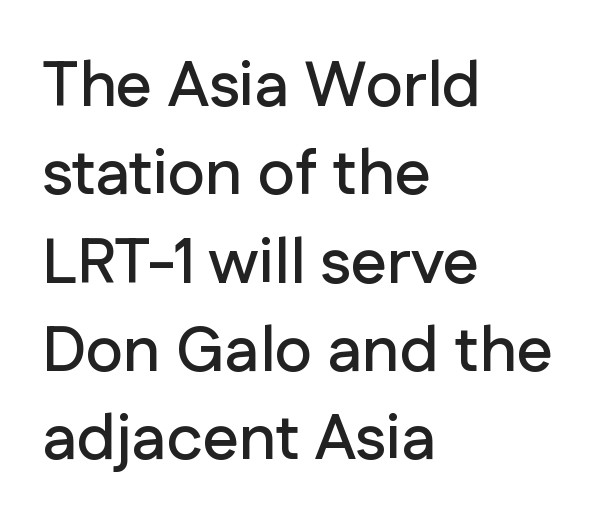
{"serif": "no", "italic": "no", "width": "normal", "stroke_contrast": "low", "x_height": "medium", "monospaced": "no", "underline": "no", "align": "left", "line_spacing": "normal", "line_spacing_ratio": 1.38, "letter_spacing": "normal", "letter_spacing_em": 0.0, "glyph_px": 64}
